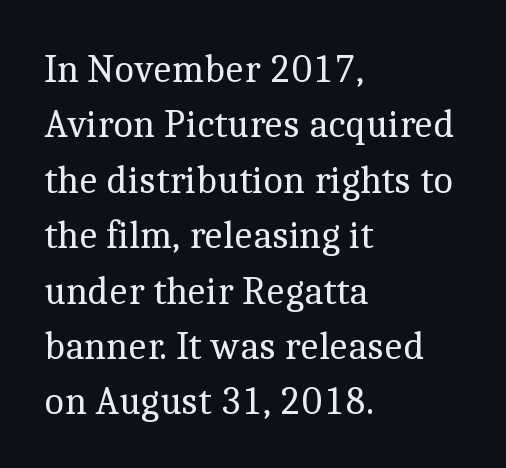
Unlike italic type, these characters show no tilt at all. Glance below the letters and you will spot only blank space. These lines stack with their left ends in a neat column. There is no visible air inserted between adjacent glyphs. Normally led — the rows are evenly, conventionally spaced.
